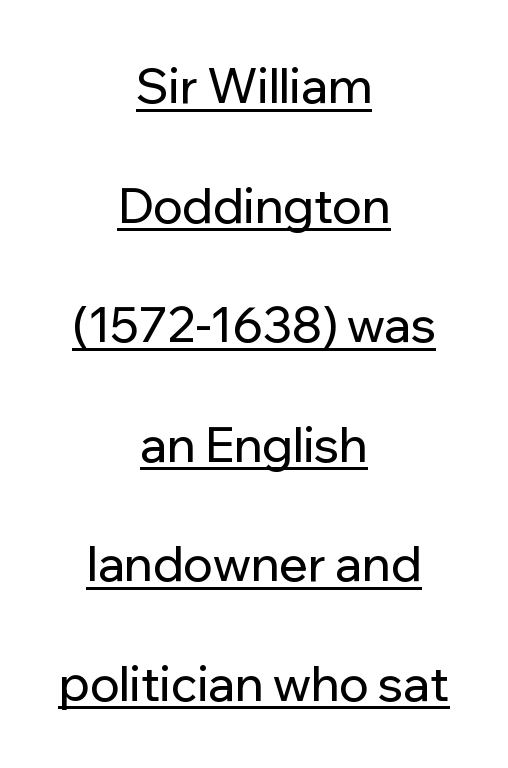
The image shows 48 px sans-serif type, upright; set centered, loose line spacing (2.49x), normal letter spacing, underlined; low stroke contrast and a medium x-height.
